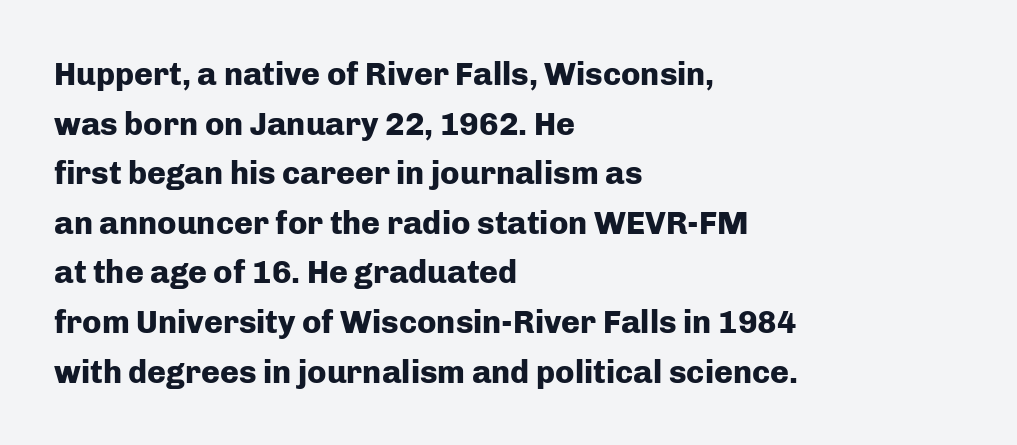
Q: Is the text bold? A: Yes.
Q: Is the text italic (slanted)? A: No, it is upright.
Q: Is the typeface a serif or a sans-serif typeface? A: Sans-serif.
Q: Is the text underlined? A: No.
Q: How is the paragraph aligned? A: Left-aligned.
Q: Is the spacing between letters normal or unusually wide? A: Normal.
Q: Is the spacing between lines tight, normal or loose? A: Normal.
Q: Width (condensed, normal, or wide)? A: Normal.
Q: Stroke contrast? A: Low.
Q: x-height? A: Medium.
Q: Monospaced? A: No.
